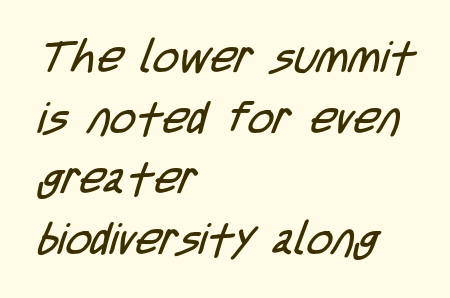
The image shows 44 px regular-weight, condensed sans-serif type; set left-aligned, normal line spacing (1.38x), normal letter spacing, not underlined; low stroke contrast and a large x-height.
